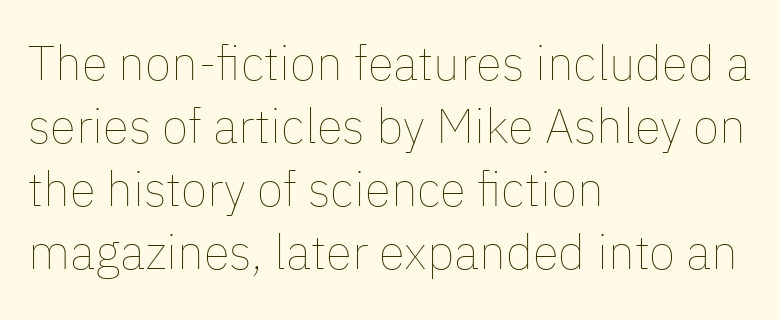
No word sits above an underline. Do the characters align in a grid? No, the font is proportional. The font's upright variant was chosen for this text. You could call the tracking neutral — neither tight nor loose. Regarding leading, the lines here are spaced in the standard way.
